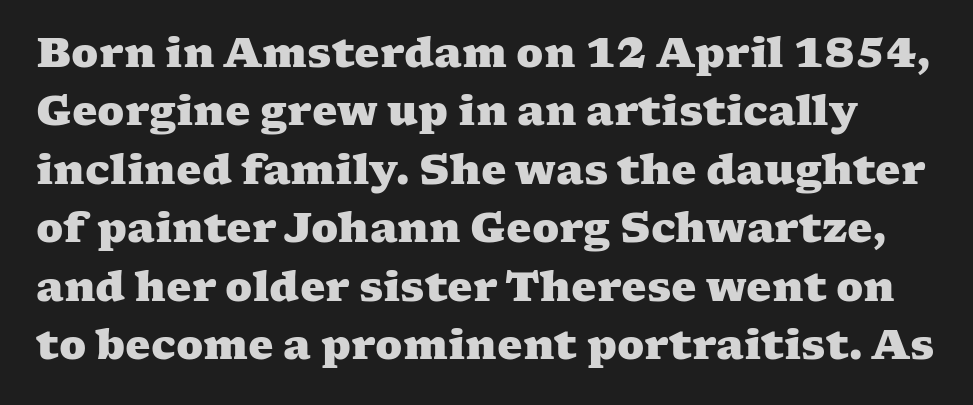
Decoration check: the copy has no underline. Letter spacing: default. These words are printed bold, with thick strokes throughout. These lines are rendered in a variable-pitch font. Normally led — the rows are evenly, conventionally spaced.
